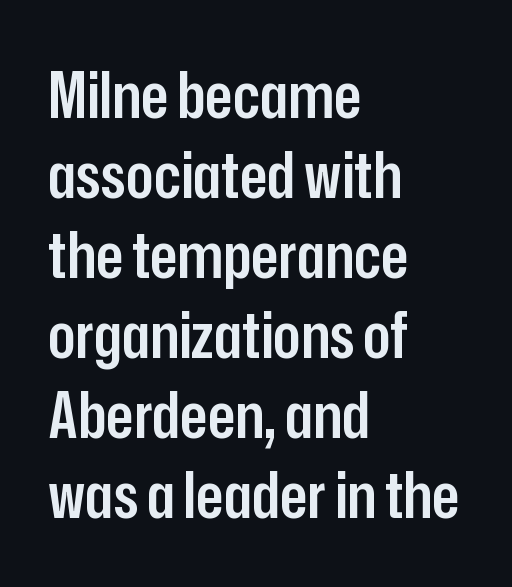
{"serif": "no", "italic": "no", "bold": "semi", "weight": "semibold", "width": "condensed", "stroke_contrast": "low", "x_height": "medium", "monospaced": "no", "underline": "no", "align": "left", "line_spacing": "normal", "line_spacing_ratio": 1.25, "letter_spacing": "normal", "letter_spacing_em": 0.0, "glyph_px": 64}
